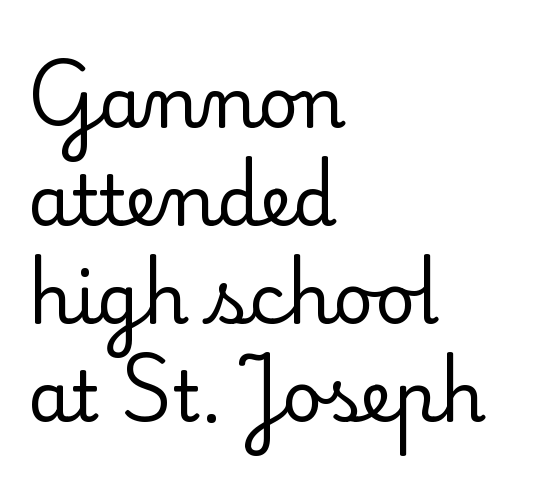
The image shows 70 px regular-weight serif type, upright; set left-aligned, normal line spacing (1.4x), normal letter spacing, not underlined; low stroke contrast and a small x-height.
